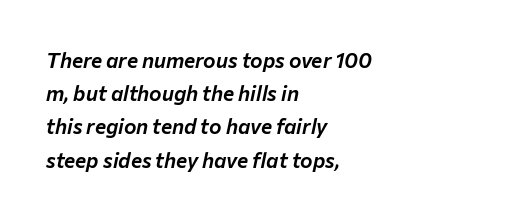
The image shows 21 px text type, italic (leaning right); set left-aligned, normal line spacing (1.58x), normal letter spacing, not underlined.
